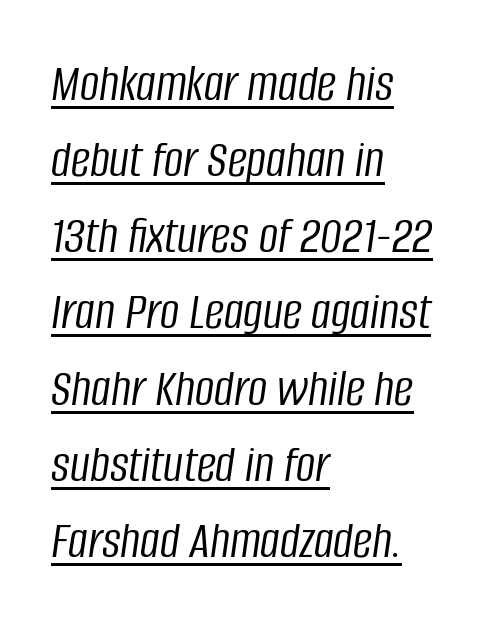
The image shows 54 px light, condensed type, italic (leaning right); set left-aligned, normal line spacing (1.41x), normal letter spacing, underlined; low stroke contrast and a large x-height.
